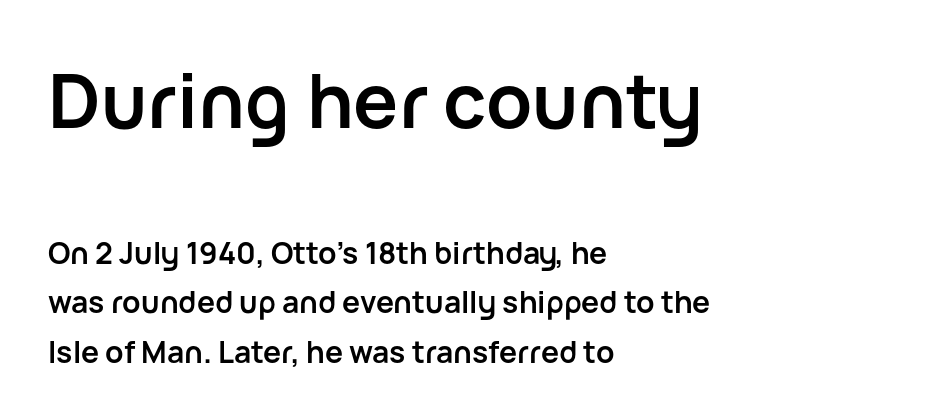
{"serif": "no", "italic": "no", "bold": "yes", "weight": "semibold", "width": "normal", "stroke_contrast": "low", "x_height": "medium", "monospaced": "no", "underline": "no", "align": "left", "line_spacing": "normal", "line_spacing_ratio": 1.65, "letter_spacing": "normal", "letter_spacing_em": 0.0, "larger_block": "first", "size_ratio": 2.5, "glyph_px": 75}
